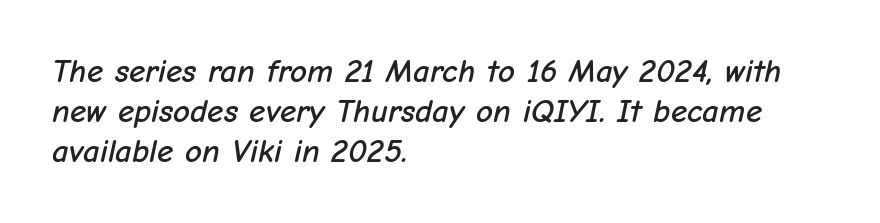
Q: Is the text italic (slanted)? A: Yes, it leans right by about 12 degrees.
Q: Is the text underlined? A: No.
Q: How is the paragraph aligned? A: Left-aligned.
Q: Is the spacing between letters normal or unusually wide? A: Normal.
Q: Width (condensed, normal, or wide)? A: Normal.
Q: Stroke contrast? A: Low.
Q: x-height? A: Medium.
Q: Monospaced? A: No.
